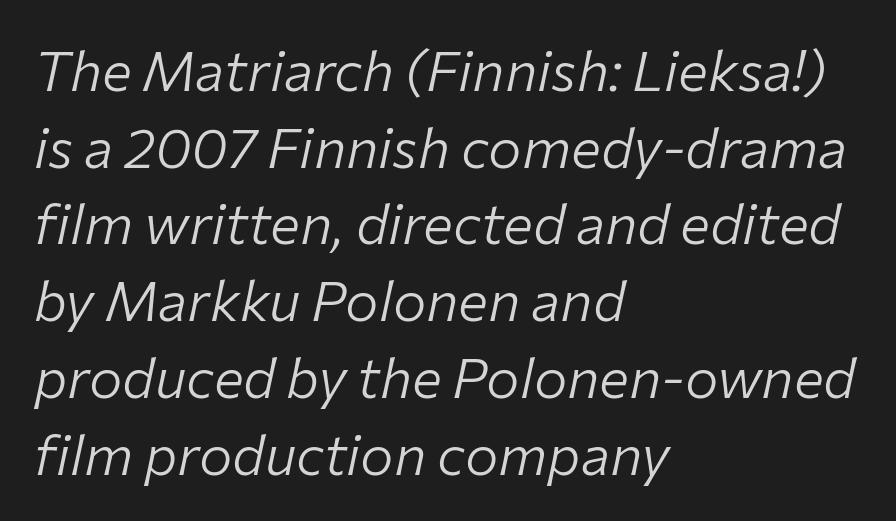
{"italic": "yes", "lean": "right", "slant_degrees": 12, "bold": "no", "weight": "light", "width": "normal", "stroke_contrast": "low", "x_height": "medium", "monospaced": "no", "underline": "no", "align": "left", "line_spacing": "normal", "line_spacing_ratio": 1.37, "letter_spacing": "normal", "letter_spacing_em": 0.0, "glyph_px": 56}
